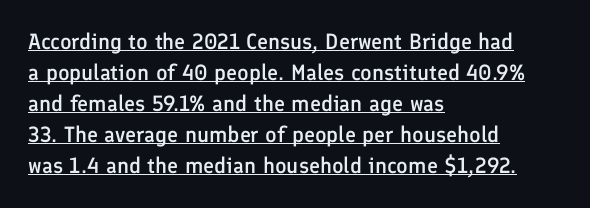
Q: Is the text bold? A: Semi-bold.
Q: Is the text italic (slanted)? A: No, it is upright.
Q: Is the text underlined? A: Yes.
Q: How is the paragraph aligned? A: Left-aligned.
Q: Is the spacing between letters normal or unusually wide? A: Normal.
Q: Is the spacing between lines tight, normal or loose? A: Normal.
